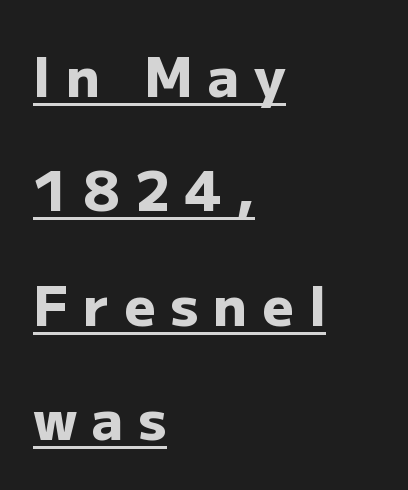
The image shows 55 px heavy sans-serif type, upright; set left-aligned, loose line spacing (2.08x), unusually wide letter spacing (+0.27 em), underlined; low stroke contrast and a medium x-height.
